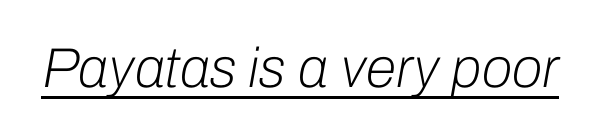
The image shows 56 px light type, italic (leaning right); set normal letter spacing, underlined; low stroke contrast and a medium x-height.
